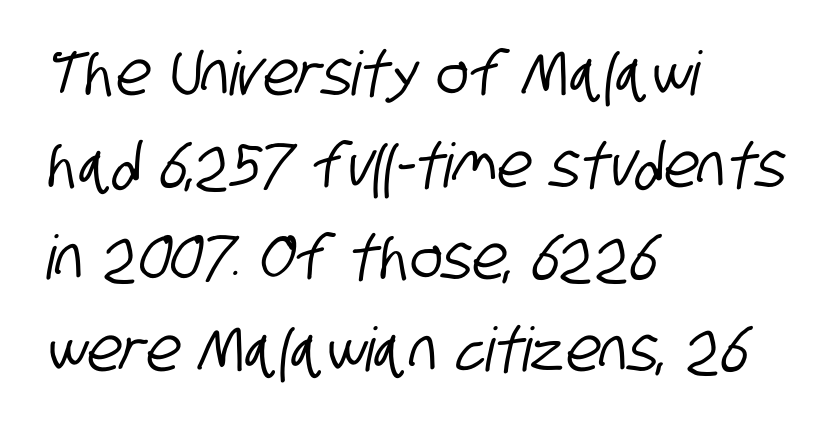
Q: Is the typeface a serif or a sans-serif typeface? A: Sans-serif.
Q: Is the text underlined? A: No.
Q: How is the paragraph aligned? A: Left-aligned.
Q: Is the spacing between letters normal or unusually wide? A: Normal.
Q: Is the spacing between lines tight, normal or loose? A: Normal.
Q: Width (condensed, normal, or wide)? A: Condensed.
Q: Stroke contrast? A: Low.
Q: x-height? A: Large.
Q: Monospaced? A: No.
